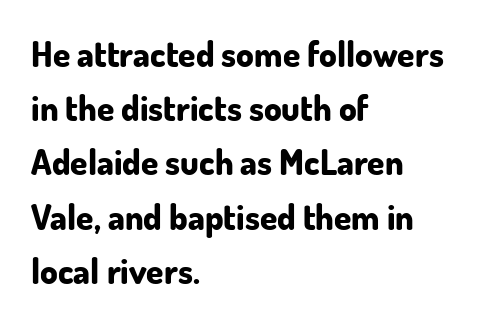
Q: Is the text bold? A: Yes.
Q: Is the text italic (slanted)? A: No, it is upright.
Q: Is the typeface a serif or a sans-serif typeface? A: Sans-serif.
Q: Is the text underlined? A: No.
Q: How is the paragraph aligned? A: Left-aligned.
Q: Is the spacing between letters normal or unusually wide? A: Normal.
Q: Is the spacing between lines tight, normal or loose? A: Normal.
Q: Width (condensed, normal, or wide)? A: Normal.
Q: Stroke contrast? A: Low.
Q: x-height? A: Small.
Q: Monospaced? A: No.
